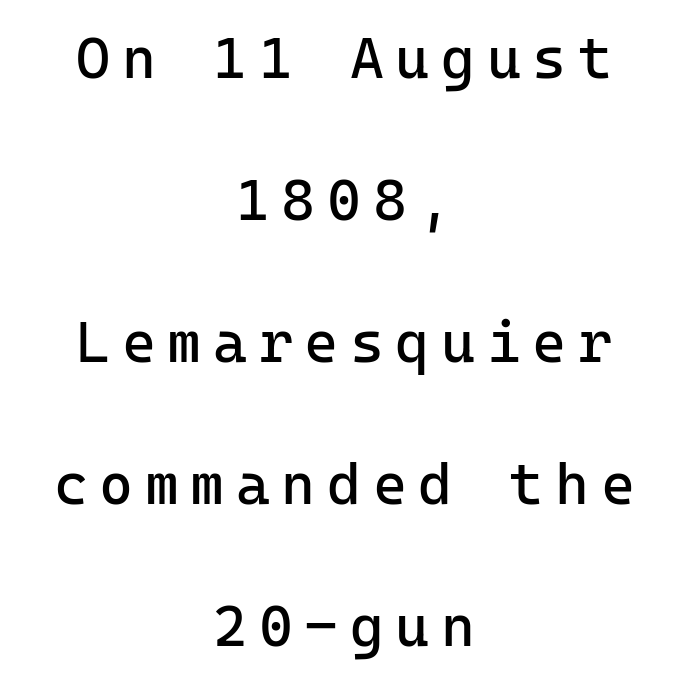
To sum up the face: it is a sans, with no serifs. Descender tails drop into unmarked territory. Which margin do the lines hug? Neither — every line sits in the middle. Vertical strokes here are truly vertical. Heft: none added — not bold. Is there much room between lines? Yes — plenty of vertical air separates them.
